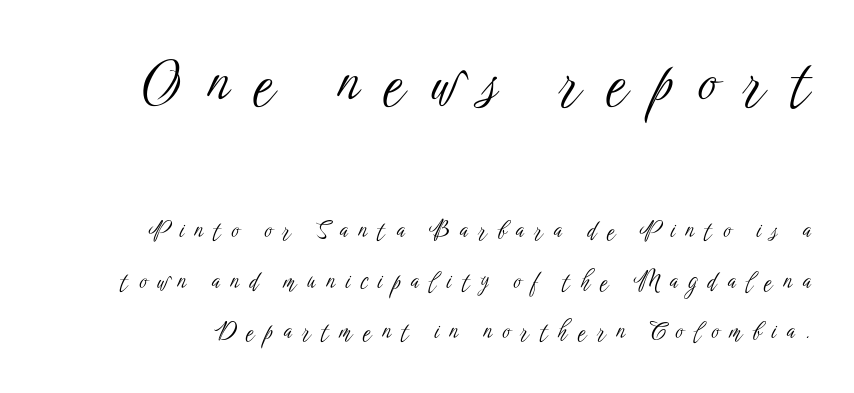
Q: Is the text bold? A: No.
Q: Is the text italic (slanted)? A: Yes.
Q: Is the typeface a serif or a sans-serif typeface? A: Sans-serif.
Q: Is the text underlined? A: No.
Q: Is the spacing between letters normal or unusually wide? A: Unusually wide.
Q: Is the spacing between lines tight, normal or loose? A: Loose.
Q: Which block of text is set in a larger size, the first (top) or the second (bottom)? A: The first (top) one.
Q: Width (condensed, normal, or wide)? A: Condensed.
Q: Stroke contrast? A: Low.
Q: x-height? A: Medium.
Q: Monospaced? A: No.
